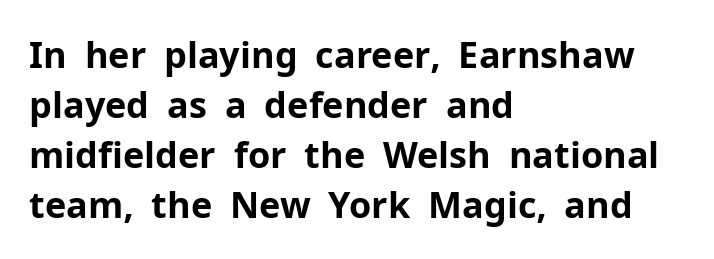
The image shows 36 px bold sans-serif type, upright; set left-aligned, normal line spacing (1.39x), normal letter spacing, not underlined; low stroke contrast and a medium x-height.
